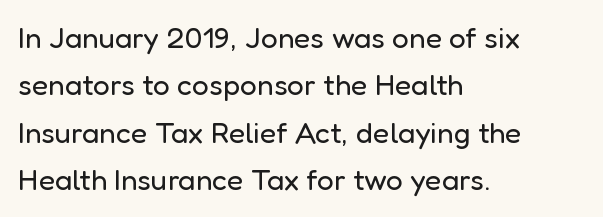
The image shows 30 px regular-weight sans-serif type, upright; set left-aligned, normal line spacing (1.58x), normal letter spacing, not underlined; low stroke contrast and a medium x-height.
